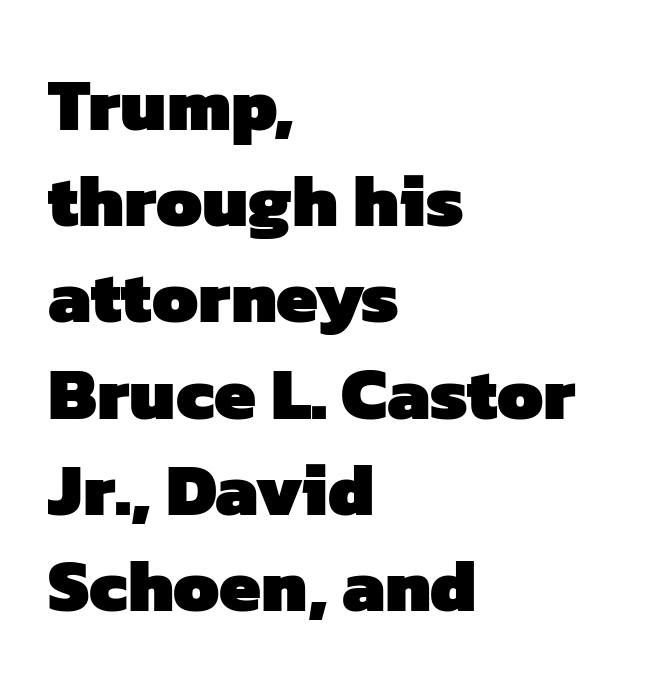
Q: Is the text bold? A: Yes.
Q: Is the typeface a serif or a sans-serif typeface? A: Sans-serif.
Q: Is the text underlined? A: No.
Q: How is the paragraph aligned? A: Left-aligned.
Q: Is the spacing between letters normal or unusually wide? A: Normal.
Q: Is the spacing between lines tight, normal or loose? A: Normal.
Q: Width (condensed, normal, or wide)? A: Normal.
Q: Stroke contrast? A: Low.
Q: x-height? A: Medium.
Q: Monospaced? A: No.
